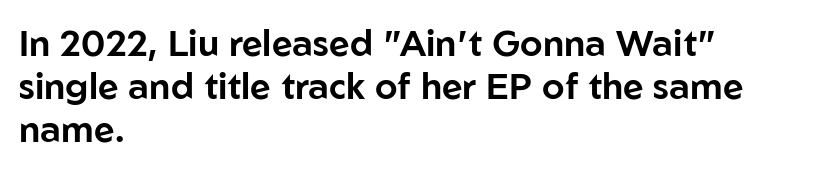
{"serif": "no", "italic": "no", "width": "normal", "stroke_contrast": "low", "x_height": "medium", "monospaced": "no", "underline": "no", "align": "left", "line_spacing_ratio": 1.2, "letter_spacing": "normal", "letter_spacing_em": 0.0, "glyph_px": 36}
